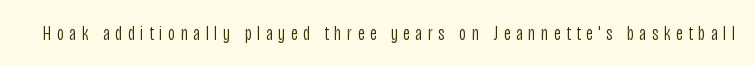
{"italic": "no", "bold": "no", "underline": "no", "letter_spacing": "wide", "letter_spacing_em": 0.27, "glyph_px": 21}
